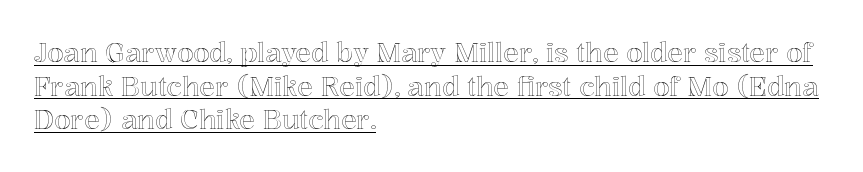
Q: Is the text italic (slanted)? A: No, it is upright.
Q: Is the text underlined? A: Yes.
Q: How is the paragraph aligned? A: Left-aligned.
Q: Is the spacing between letters normal or unusually wide? A: Normal.
Q: Is the spacing between lines tight, normal or loose? A: Normal.
